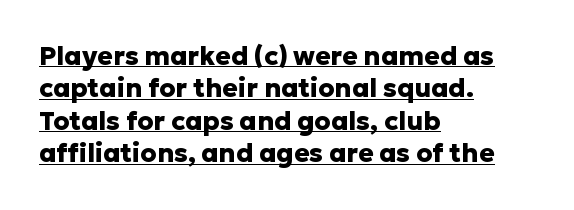
The image shows 26 px bold type, upright; set left-aligned, normal line spacing (1.25x), normal letter spacing, underlined.
